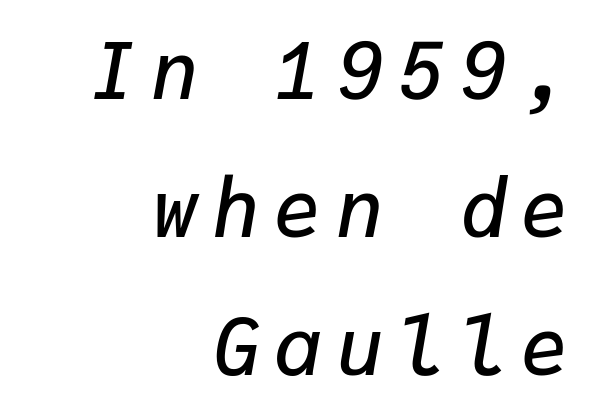
Q: Is the text bold? A: Semi-bold.
Q: Is the text italic (slanted)? A: Yes, it leans right by about 9 degrees.
Q: Is the text underlined? A: No.
Q: How is the paragraph aligned? A: Right-aligned.
Q: Width (condensed, normal, or wide)? A: Normal.
Q: Stroke contrast? A: Low.
Q: x-height? A: Medium.
Q: Monospaced? A: Yes.
